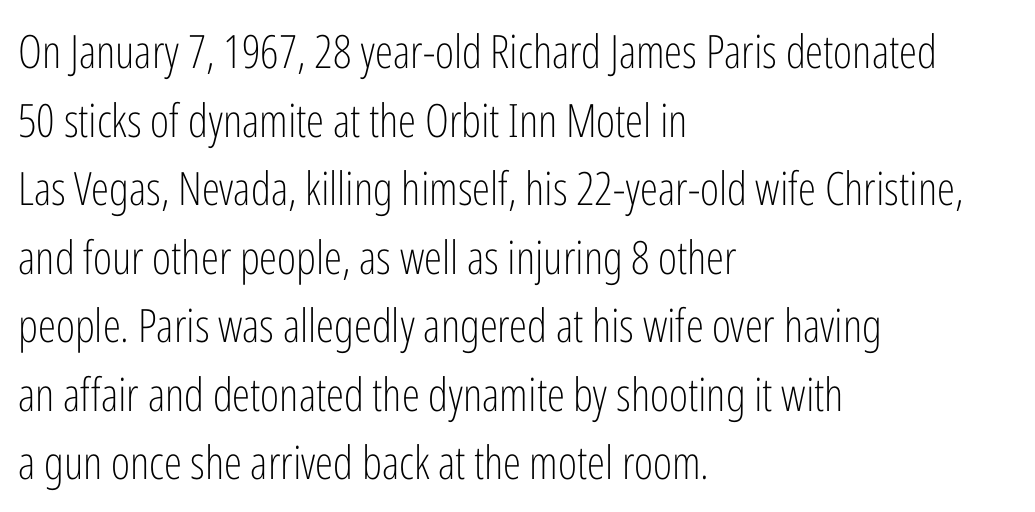
Q: Is the text bold? A: No.
Q: Is the text italic (slanted)? A: No, it is upright.
Q: Is the typeface a serif or a sans-serif typeface? A: Sans-serif.
Q: Is the text underlined? A: No.
Q: How is the paragraph aligned? A: Left-aligned.
Q: Is the spacing between letters normal or unusually wide? A: Normal.
Q: Is the spacing between lines tight, normal or loose? A: Normal.
Q: Width (condensed, normal, or wide)? A: Condensed.
Q: Stroke contrast? A: Low.
Q: x-height? A: Medium.
Q: Monospaced? A: No.
